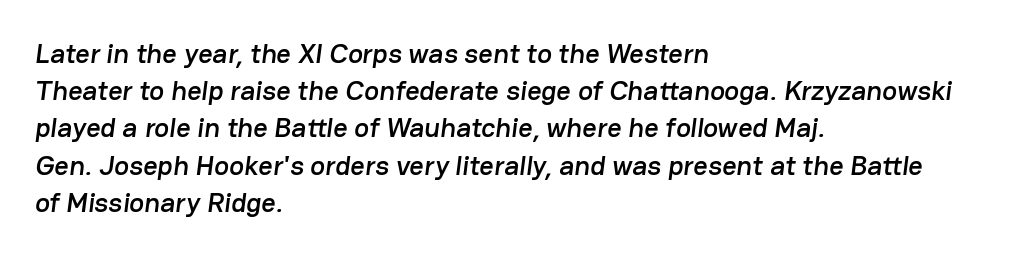
{"serif": "no", "width": "normal", "stroke_contrast": "low", "x_height": "medium", "monospaced": "no", "underline": "no", "align": "left", "line_spacing": "normal", "line_spacing_ratio": 1.33, "letter_spacing": "normal", "letter_spacing_em": 0.0, "glyph_px": 28}
